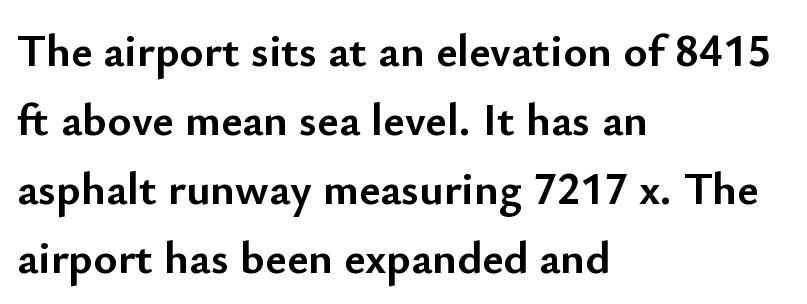
Stroke terminals: plain, sans-serif. Horizontal bands of white between lines are of average thickness. Is the block centered? No — it sits flush against the left margin. The space beneath each line is pristine and unruled. This sample uses plain, unmodified letter spacing.
